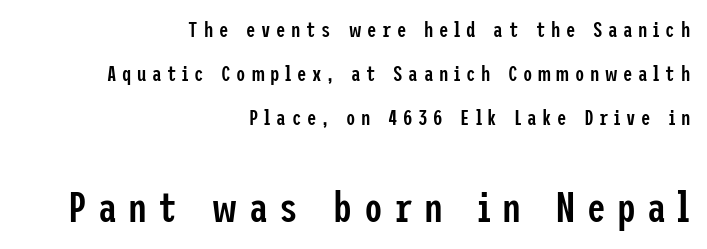
Just letters on the line, the space beneath them empty. The passage shown is typeset with a sans-serif family. Each new line begins a long way beneath the previous one. The letters are semibold — heavier than regular but short of a full bold. These lines are set flush right with a ragged left edge. Is the letter spacing exaggerated? Yes — the characters are pushed far apart.
